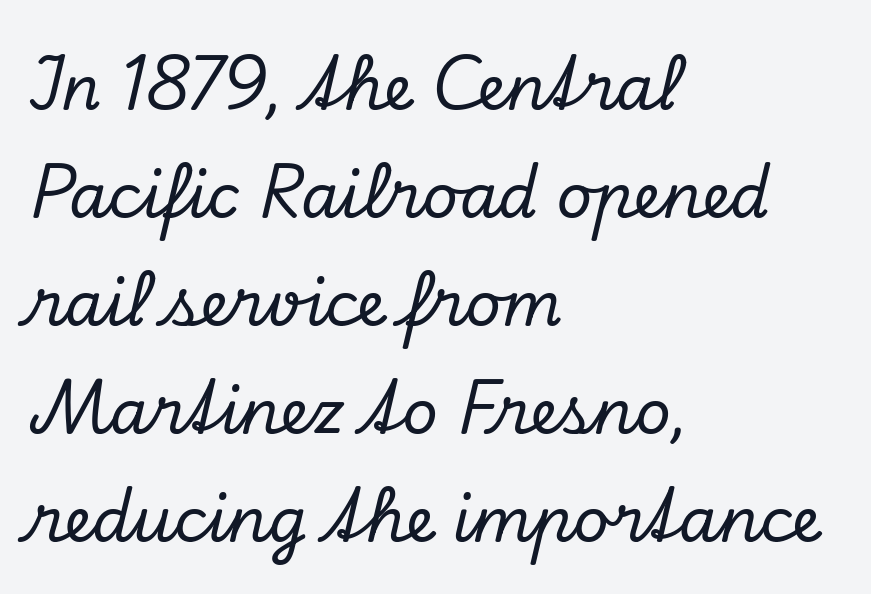
Q: Is the text italic (slanted)? A: Yes, it leans right by about 13 degrees.
Q: Is the typeface a serif or a sans-serif typeface? A: Serif.
Q: Is the text underlined? A: No.
Q: How is the paragraph aligned? A: Left-aligned.
Q: Is the spacing between letters normal or unusually wide? A: Normal.
Q: Width (condensed, normal, or wide)? A: Normal.
Q: Stroke contrast? A: Low.
Q: x-height? A: Small.
Q: Monospaced? A: No.
